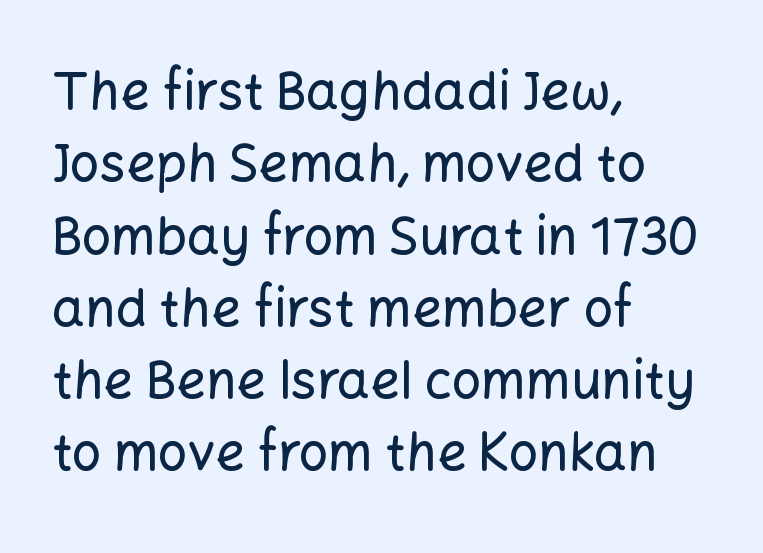
Ascenders rise straight up at ninety degrees. Vertical spacing — default. How are the letters spaced? Ordinarily, with no added tracking. Observe the absence of serifs on each vertical stroke in this sample. Any mark beneath the type? The region is blank.
